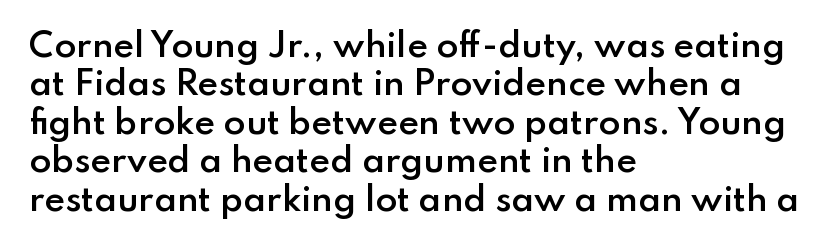
These lines stack with their left ends in a neat column. Inter-character spacing is left at the font's built-in metrics. Anything drawn beneath the words? Only blank space. Serif or sans? Sans — the stroke terminals are bare.
